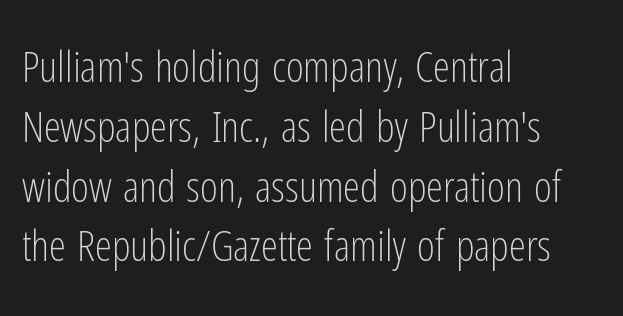
The image shows 43 px light, condensed sans-serif type, upright; set left-aligned, normal line spacing (1.39x), normal letter spacing, not underlined; low stroke contrast and a medium x-height.
